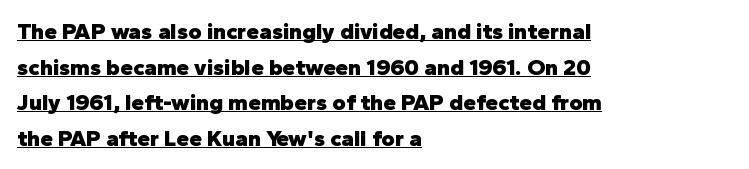
{"italic": "no", "bold": "yes", "underline": "yes", "align": "left", "line_spacing": "normal", "line_spacing_ratio": 1.55, "letter_spacing": "normal", "letter_spacing_em": 0.0, "glyph_px": 23}
